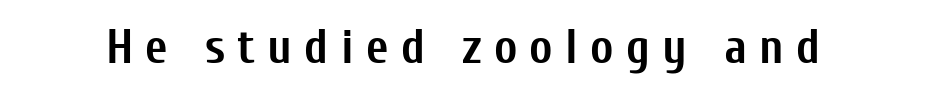
{"serif": "no", "italic": "no", "bold": "yes", "weight": "semibold", "width": "condensed", "stroke_contrast": "low", "x_height": "medium", "monospaced": "no", "underline": "no", "letter_spacing": "wide", "letter_spacing_em": 0.25, "glyph_px": 49}
